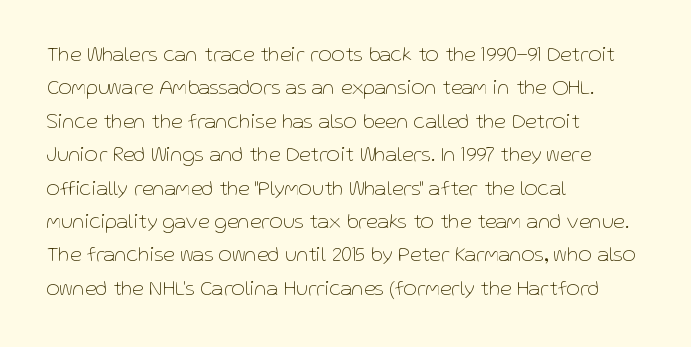
{"italic": "no", "bold": "no", "underline": "no", "align": "left", "line_spacing": "normal", "line_spacing_ratio": 1.59, "letter_spacing": "normal", "letter_spacing_em": 0.0, "glyph_px": 21}
